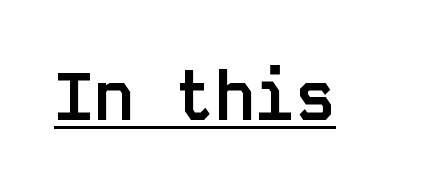
Q: Is the text bold? A: Yes.
Q: Is the text italic (slanted)? A: No, it is upright.
Q: Is the typeface a serif or a sans-serif typeface? A: Sans-serif.
Q: Is the text underlined? A: Yes.
Q: Is the spacing between letters normal or unusually wide? A: Normal.
Q: Width (condensed, normal, or wide)? A: Normal.
Q: Stroke contrast? A: Low.
Q: x-height? A: Large.
Q: Monospaced? A: Yes.
